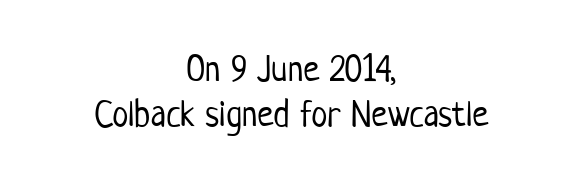
Q: Is the text bold? A: No.
Q: Is the text italic (slanted)? A: No, it is upright.
Q: Is the typeface a serif or a sans-serif typeface? A: Sans-serif.
Q: Is the text underlined? A: No.
Q: How is the paragraph aligned? A: Centered.
Q: Is the spacing between letters normal or unusually wide? A: Normal.
Q: Width (condensed, normal, or wide)? A: Condensed.
Q: Stroke contrast? A: Low.
Q: x-height? A: Medium.
Q: Monospaced? A: No.
